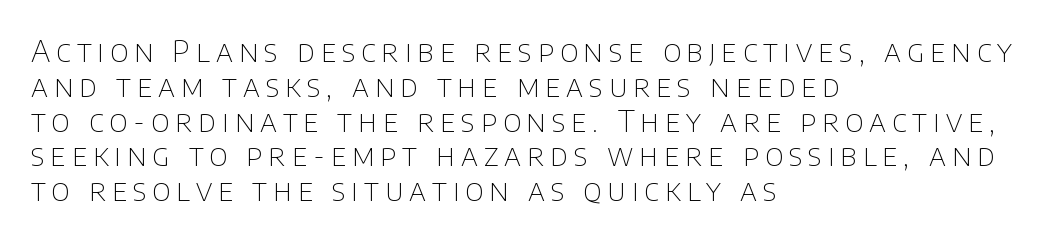
Q: Is the text bold? A: No.
Q: Is the text italic (slanted)? A: No, it is upright.
Q: Is the typeface a serif or a sans-serif typeface? A: Sans-serif.
Q: Is the text underlined? A: No.
Q: How is the paragraph aligned? A: Left-aligned.
Q: Is the spacing between letters normal or unusually wide? A: Unusually wide.
Q: Width (condensed, normal, or wide)? A: Normal.
Q: Stroke contrast? A: Low.
Q: x-height? A: Large.
Q: Monospaced? A: No.
